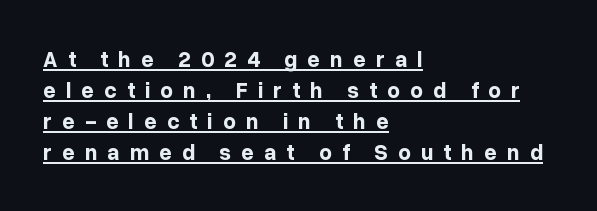
{"italic": "no", "bold": "yes", "underline": "yes", "align": "left", "line_spacing": "normal", "line_spacing_ratio": 1.41, "letter_spacing": "wide", "letter_spacing_em": 0.46, "glyph_px": 22}
